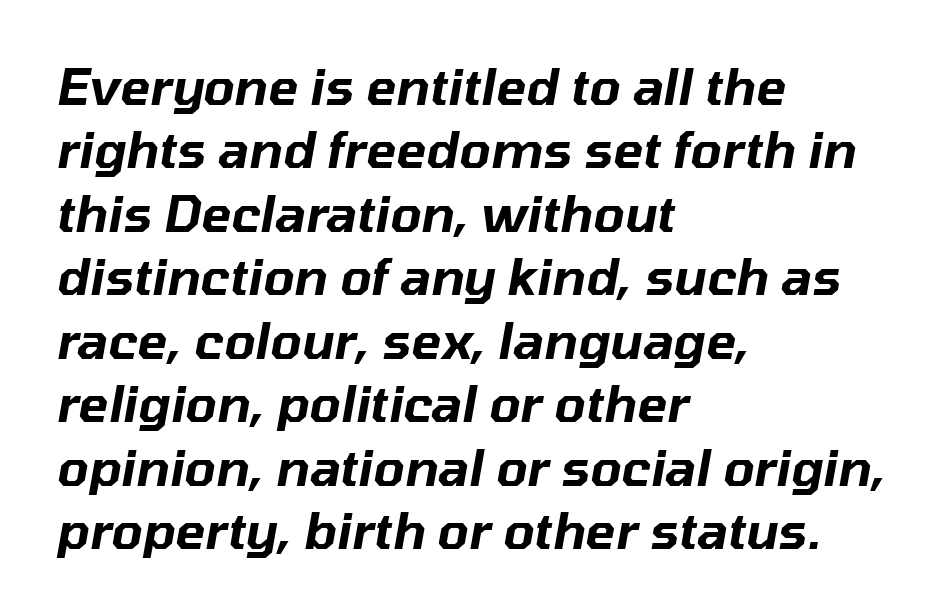
The image shows 50 px text type, italic (leaning right); set left-aligned, normal line spacing (1.27x), normal letter spacing, not underlined; low stroke contrast and a medium x-height.
